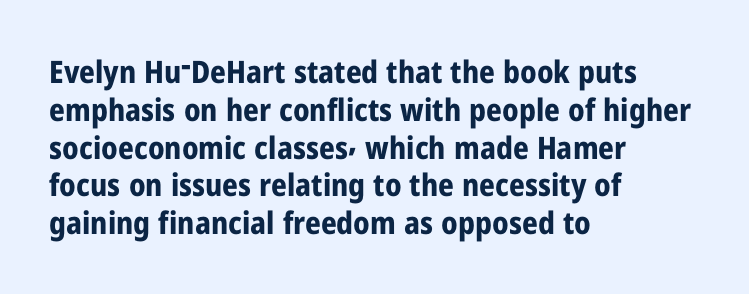
Q: Is the text bold? A: Yes.
Q: Is the text italic (slanted)? A: No, it is upright.
Q: Is the typeface a serif or a sans-serif typeface? A: Sans-serif.
Q: Is the text underlined? A: No.
Q: How is the paragraph aligned? A: Left-aligned.
Q: Is the spacing between letters normal or unusually wide? A: Normal.
Q: Width (condensed, normal, or wide)? A: Condensed.
Q: Stroke contrast? A: Low.
Q: x-height? A: Medium.
Q: Monospaced? A: No.
